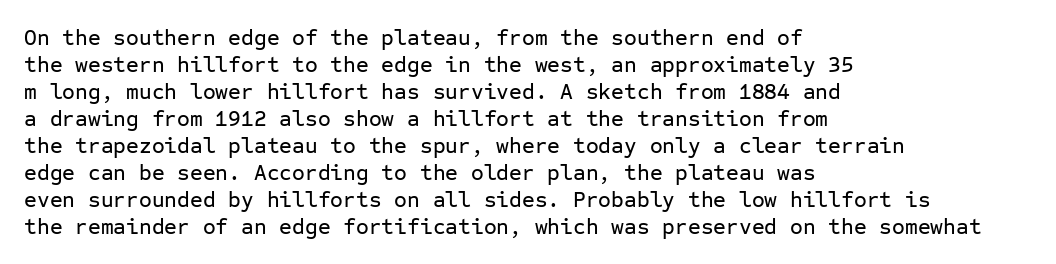
The horizontal fit of the characters is conventional and even. The typesetter chose a ragged-right arrangement here. Upright lettering throughout. The specimen omits any rule beneath the text block's lines.
